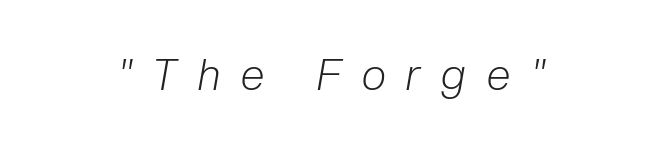
{"italic": "yes", "lean": "right", "slant_degrees": 10, "bold": "no", "weight": "light", "width": "condensed", "stroke_contrast": "low", "x_height": "medium", "monospaced": "no", "underline": "no", "letter_spacing": "wide", "letter_spacing_em": 0.49, "glyph_px": 43}
